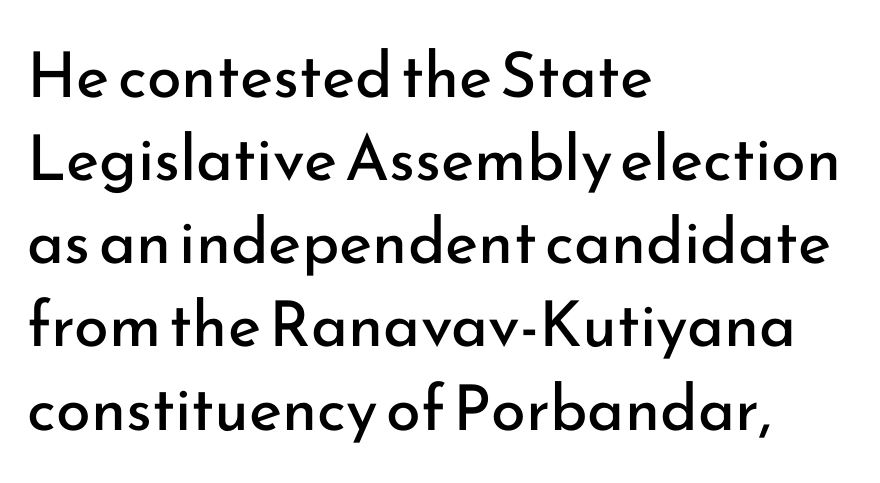
{"serif": "no", "italic": "no", "bold": "no", "weight": "regular", "width": "normal", "stroke_contrast": "low", "x_height": "small", "monospaced": "no", "underline": "no", "align": "left", "line_spacing": "normal", "line_spacing_ratio": 1.32, "letter_spacing": "normal", "letter_spacing_em": 0.0, "glyph_px": 63}
